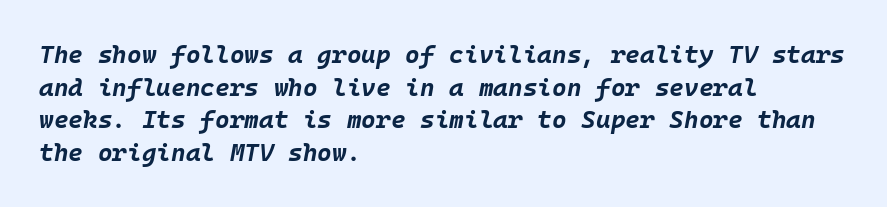
Pretty heavy lettering here — definitely bold. The glyphs are unaccompanied by any horizontal stroke below them. A typesetter would call this leading conventional body-copy spacing. The rag falls on the right side of this text block. Compared with typical body copy, the letter spacing here is the same.
